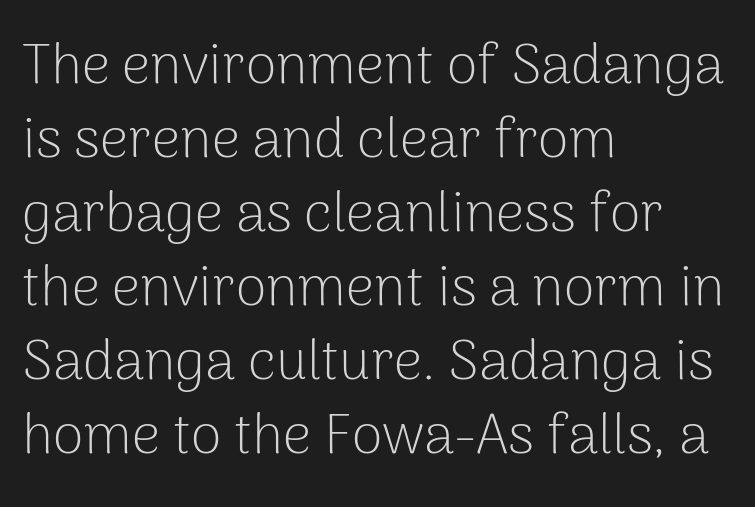
The image shows 56 px light sans-serif type, upright; set left-aligned, normal line spacing (1.32x), normal letter spacing, not underlined; low stroke contrast and a medium x-height.
